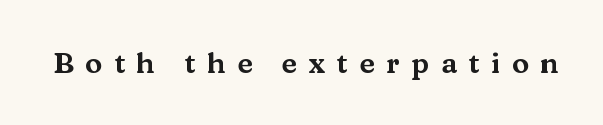
The image shows 29 px wide serif type, upright; set unusually wide letter spacing (+0.39 em), not underlined; medium stroke contrast and a medium x-height.
